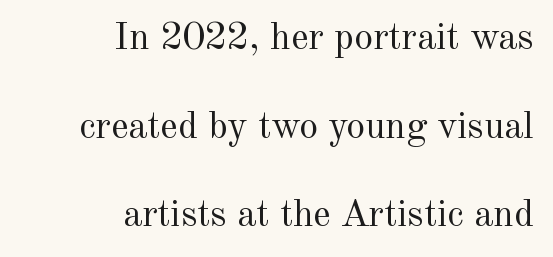
The image shows 38 px regular-weight serif type, upright; set right-aligned, loose line spacing (2.33x), normal letter spacing, not underlined; a small x-height.
